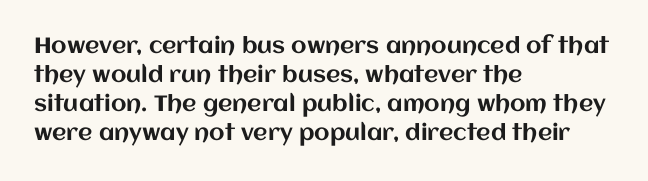
Q: Is the text italic (slanted)? A: No, it is upright.
Q: Is the text underlined? A: No.
Q: How is the paragraph aligned? A: Left-aligned.
Q: Is the spacing between letters normal or unusually wide? A: Normal.
Q: Is the spacing between lines tight, normal or loose? A: Normal.
